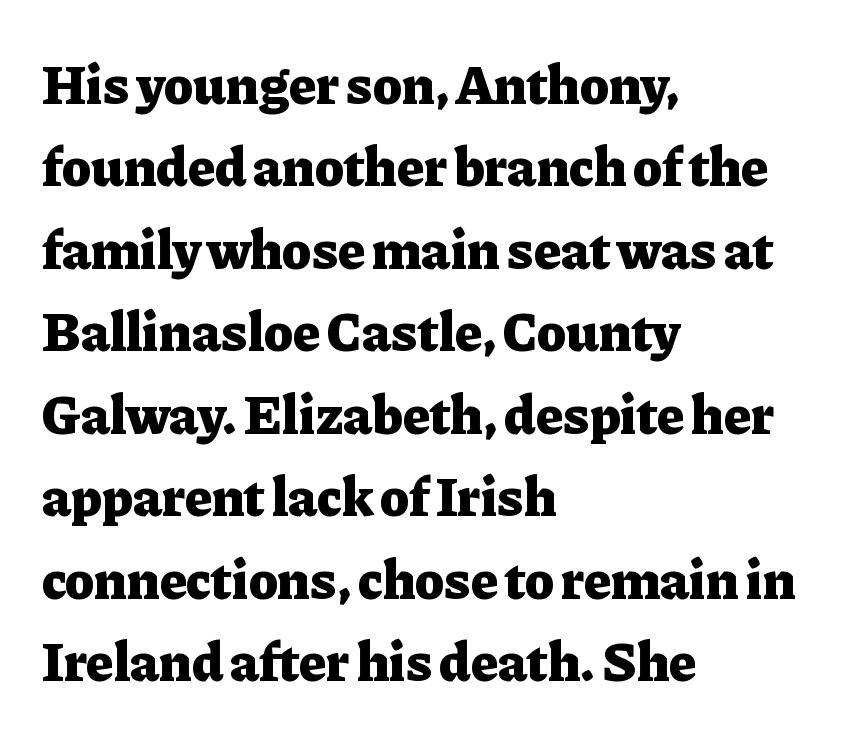
Proportional: the letters do not fall into vertical columns. One-word summary of the alignment: left. Underline: absent. Compared with an ordinary text face, these strokes are far heavier — a full bold. Compared with typical paragraphs, the rows here are spaced about the same. Unlike italic type, these characters show no tilt at all.
